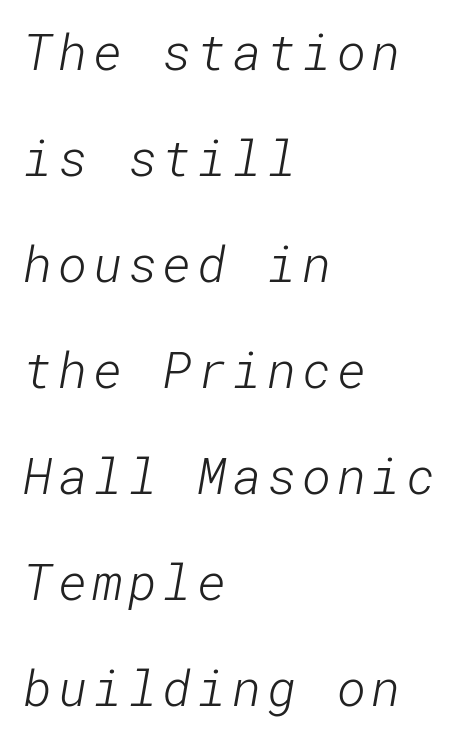
No feet cap the strokes, marking this as sans-serif type. Reading down the block, your eye returns to a fixed left position each line. The passage shown stacks its lines with a broad gap. Anything drawn beneath the words? Only blank space.
